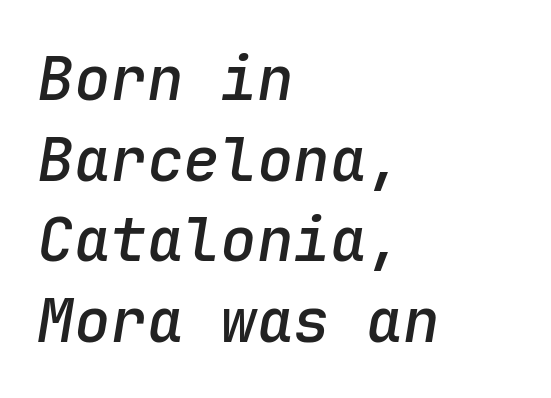
{"italic": "yes", "lean": "right", "slant_degrees": 9, "bold": "semi", "weight": "semibold", "width": "normal", "stroke_contrast": "low", "x_height": "medium", "monospaced": "yes", "underline": "no", "align": "left", "line_spacing": "normal", "line_spacing_ratio": 1.32, "letter_spacing": "normal", "letter_spacing_em": 0.0, "glyph_px": 61}
